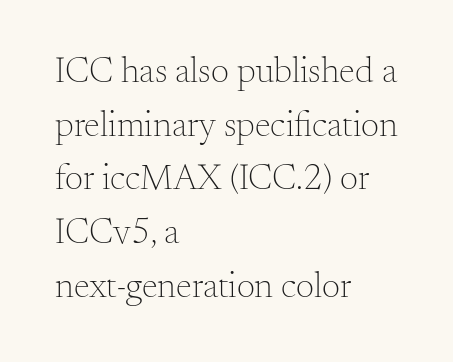
When letters stand straight like this, we call the style roman or upright. These lines are set flush left with a ragged right edge. Does extra space separate the letters? No, they use regular spacing. Classification — serif. Each letter keeps its own natural width here, so spacing adapts to shape. Each new line begins a customary step beneath the previous one.
